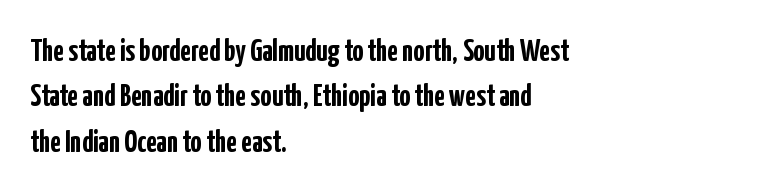
The image shows 31 px semibold, condensed sans-serif type, upright; set left-aligned, normal line spacing (1.46x), normal letter spacing, not underlined; low stroke contrast and a medium x-height.
